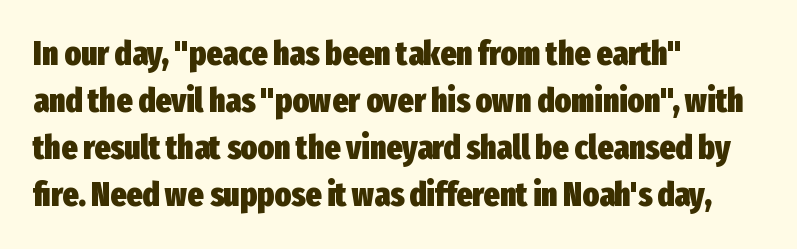
The image shows 34 px heavy, condensed sans-serif type, upright; set left-aligned, normal line spacing (1.38x), normal letter spacing, not underlined; low stroke contrast and a medium x-height.
